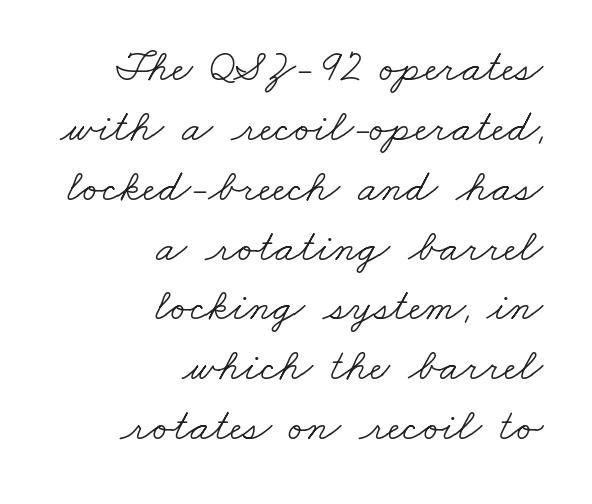
{"serif": "yes", "bold": "no", "weight": "light", "width": "wide", "stroke_contrast": "low", "x_height": "small", "monospaced": "no", "underline": "no", "align": "right", "line_spacing": "normal", "line_spacing_ratio": 1.33, "letter_spacing": "normal", "letter_spacing_em": 0.0, "glyph_px": 45}
